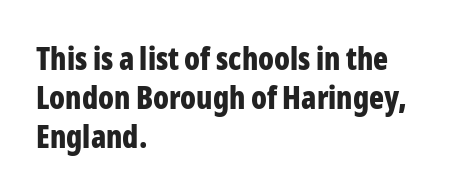
The image shows 31 px bold, condensed sans-serif type, upright; set left-aligned, normal line spacing (1.26x), normal letter spacing, not underlined; low stroke contrast and a medium x-height.
